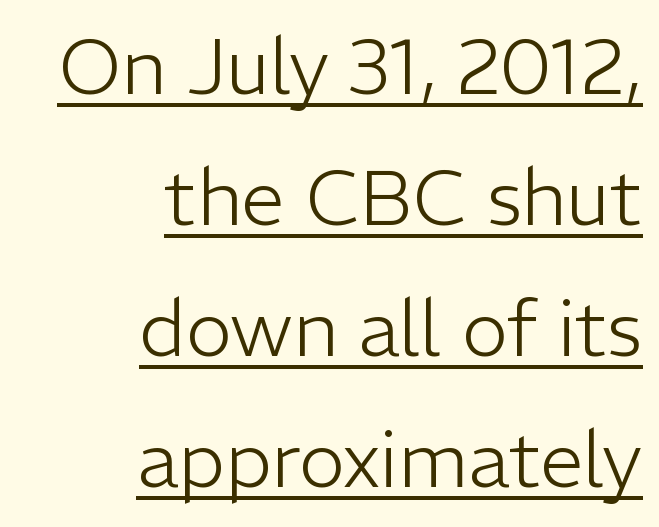
{"serif": "no", "italic": "no", "bold": "no", "weight": "light", "width": "normal", "stroke_contrast": "low", "x_height": "medium", "monospaced": "no", "underline": "yes", "align": "right", "line_spacing": "normal", "line_spacing_ratio": 1.68, "letter_spacing": "normal", "letter_spacing_em": 0.0, "glyph_px": 78}
